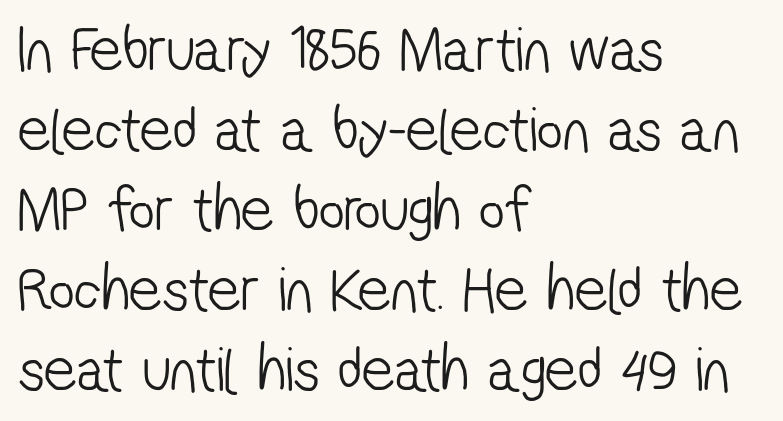
This sample uses plain, unmodified letter spacing. Plain, unruled lines of type. Teacher's note: observe the even left margin — that is flush-left alignment. Varying glyph widths throughout — classic text-font behaviour. Classification — sans serif. Vertical spacing — default.
